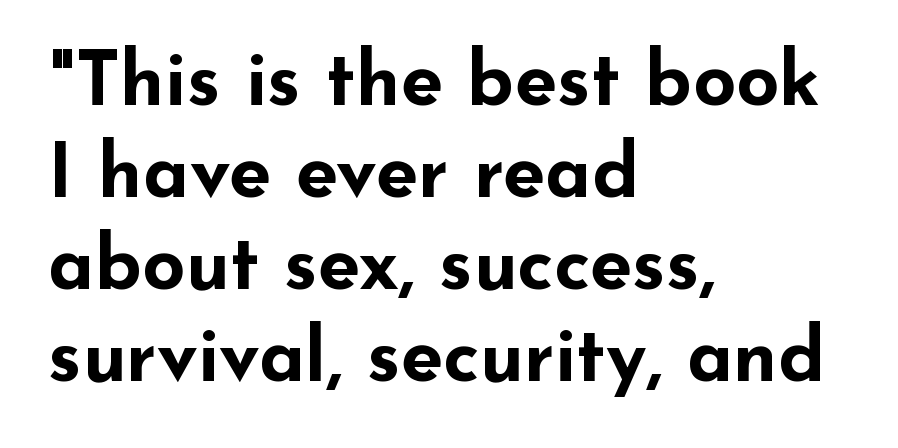
The rendering anchors every line to the left-hand side. These lines are composed in type without serifs. You could not count columns in this text — the font is proportionally spaced. The tracking reads as untouched default to a designer's eye.
